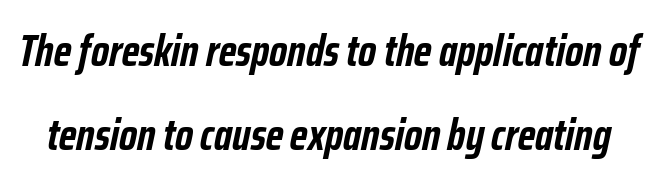
{"italic": "yes", "lean": "right", "slant_degrees": 12, "bold": "yes", "weight": "semibold", "width": "condensed", "stroke_contrast": "low", "x_height": "medium", "monospaced": "no", "underline": "no", "line_spacing": "loose", "line_spacing_ratio": 1.91, "letter_spacing": "normal", "letter_spacing_em": 0.0, "glyph_px": 44}
